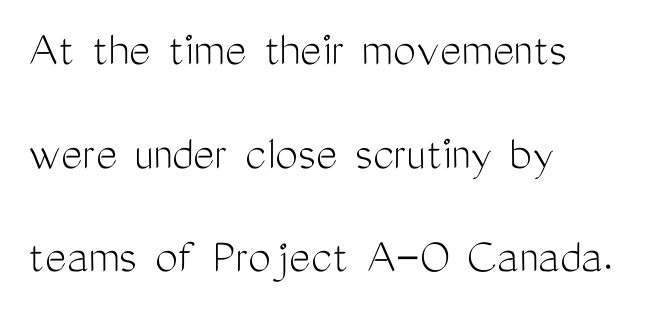
Clear beneath every line of the passage. The rendering uses natural spacing where letterforms have individual widths. Letters have the restrained weight of plain body copy at most. Vertically, the passage feels expansive, rows floating well apart. Characters follow at the spacing the type designer built in.
